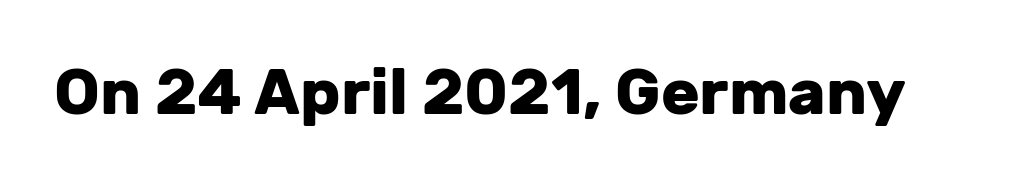
{"serif": "no", "italic": "no", "bold": "yes", "weight": "heavy", "width": "normal", "stroke_contrast": "low", "x_height": "medium", "monospaced": "no", "underline": "no", "letter_spacing": "normal", "letter_spacing_em": 0.0, "glyph_px": 64}
